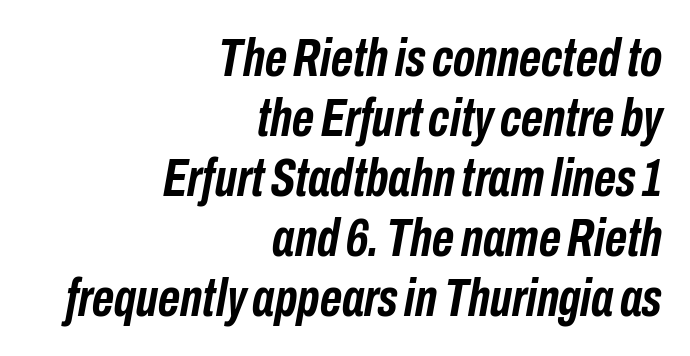
The image shows 54 px semibold, condensed type, italic (leaning right); set right-aligned, tight line spacing (1.11x), normal letter spacing, not underlined; low stroke contrast and a medium x-height.
